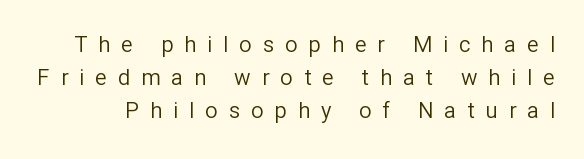
Inter-character spacing is expanded well beyond the font's built-in metrics. Whoever set this chose a conventional vertical rhythm. Nope, not italic — everything's standing straight. Descenders are the only things crossing below the line. Weight class: somewhere from thin through regular.
